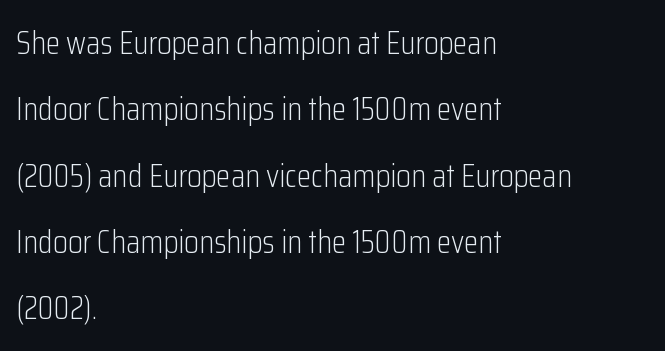
The image shows 33 px light, condensed sans-serif type, upright; set left-aligned, loose line spacing (2.01x), normal letter spacing, not underlined; low stroke contrast and a medium x-height.
